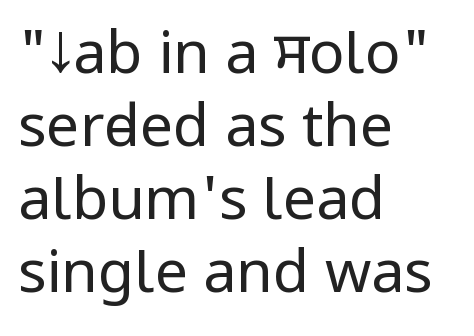
The image shows 59 px regular-weight, condensed sans-serif type, upright; set left-aligned, line spacing 1.24x, normal letter spacing, not underlined; low stroke contrast.
